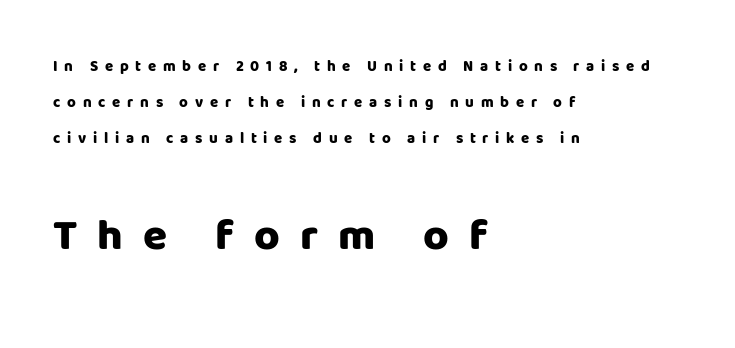
The image shows 44 px heavy sans-serif type, upright; set left-aligned, loose line spacing (2.41x), unusually wide letter spacing (+0.45 em), not underlined; the second (bottom) block is 2.93x larger; low stroke contrast and a large x-height.
